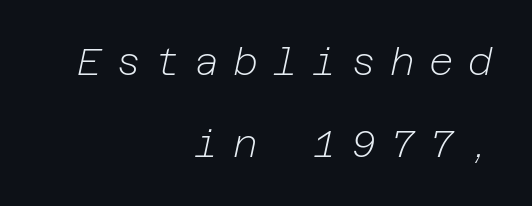
Q: Is the text bold? A: No.
Q: Is the text italic (slanted)? A: Yes, it leans right by about 12 degrees.
Q: Is the text underlined? A: No.
Q: How is the paragraph aligned? A: Right-aligned.
Q: Is the spacing between letters normal or unusually wide? A: Unusually wide.
Q: Is the spacing between lines tight, normal or loose? A: Loose.
Q: Width (condensed, normal, or wide)? A: Normal.
Q: Stroke contrast? A: Low.
Q: x-height? A: Medium.
